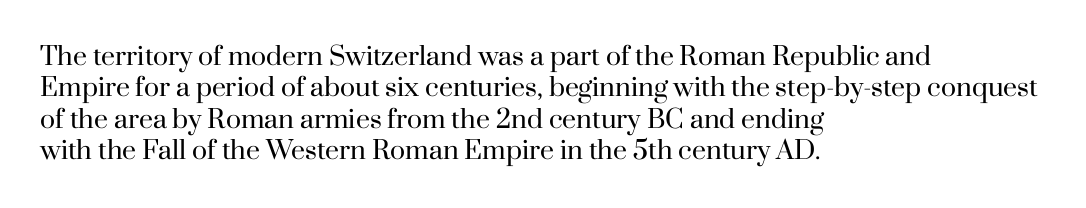
The image shows 25 px text type, upright; set left-aligned, normal line spacing (1.26x), normal letter spacing, not underlined.
